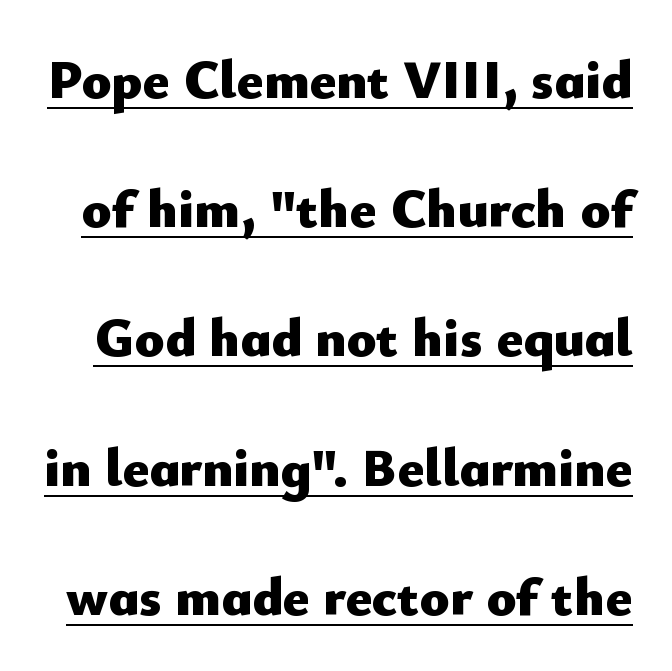
The image shows 55 px heavy sans-serif type, upright; set loose line spacing (2.35x), normal letter spacing, underlined; low stroke contrast and a small x-height.
